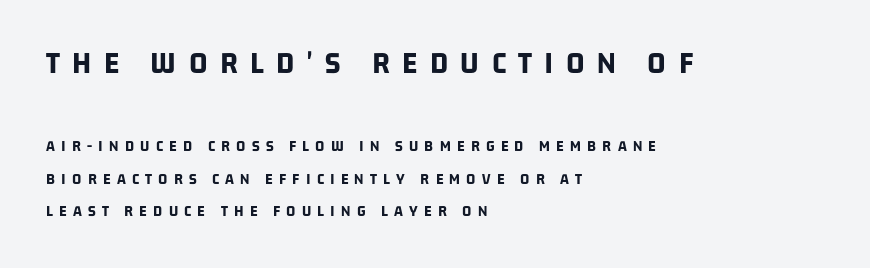
{"serif": "no", "bold": "yes", "weight": "bold", "width": "condensed", "stroke_contrast": "low", "x_height": "large", "monospaced": "no", "underline": "no", "align": "left", "line_spacing": "loose", "line_spacing_ratio": 2.04, "letter_spacing": "wide", "letter_spacing_em": 0.39, "larger_block": "first", "size_ratio": 2.0, "glyph_px": 32}
